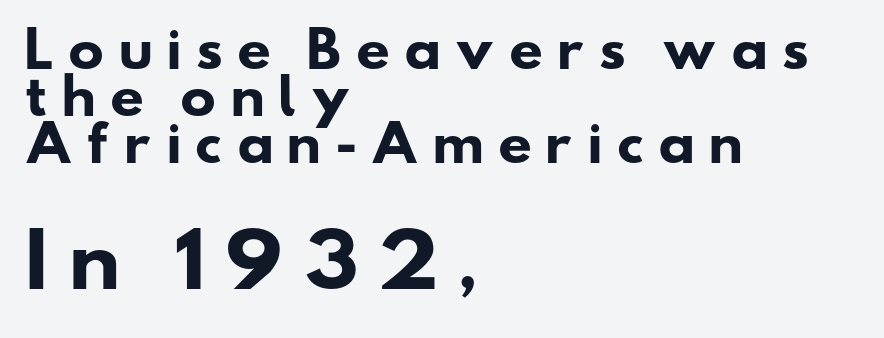
The designer gave the closing block more size than the opening block. Look at the bottom of the vertical strokes: they stop flat, with no serifs. Is the block centered? No — it sits flush against the left margin. Is this a fixed-width face? No — the glyphs have proportional, varying widths. A typesetter would call this heavily tracked-out type. Glance below the letters and you will spot only blank space.
